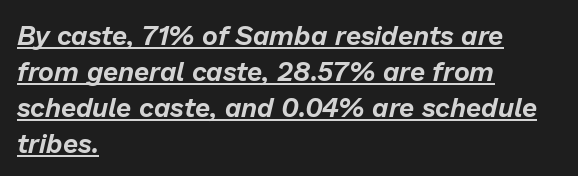
{"italic": "yes", "lean": "right", "slant_degrees": 13, "underline": "yes", "align": "left", "line_spacing": "normal", "line_spacing_ratio": 1.33, "letter_spacing": "normal", "letter_spacing_em": 0.0, "glyph_px": 27}
